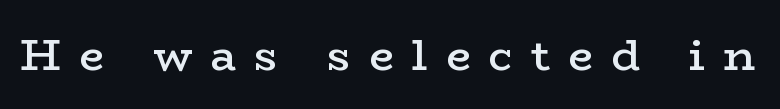
{"serif": "yes", "italic": "no", "bold": "semi", "weight": "semibold", "width": "wide", "stroke_contrast": "low", "x_height": "medium", "monospaced": "no", "underline": "no", "letter_spacing": "wide", "letter_spacing_em": 0.41, "glyph_px": 44}
